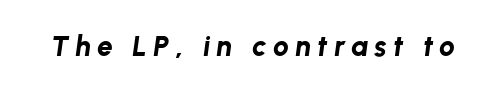
The image shows 28 px bold type, italic (leaning right); set unusually wide letter spacing (+0.23 em), not underlined; low stroke contrast and a medium x-height.
